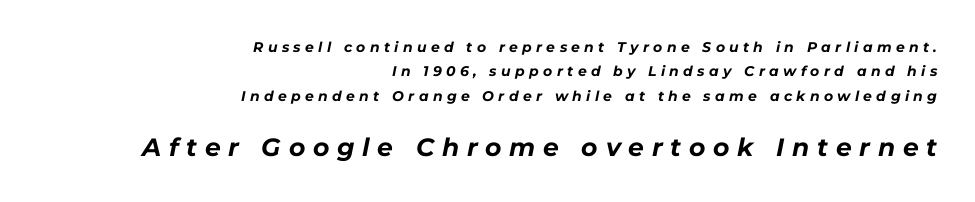
{"italic": "yes", "lean": "right", "slant_degrees": 11, "bold": "yes", "underline": "no", "align": "right", "line_spacing_ratio": 1.75, "letter_spacing": "wide", "letter_spacing_em": 0.31, "larger_block": "second", "size_ratio": 1.79, "glyph_px": 25}
